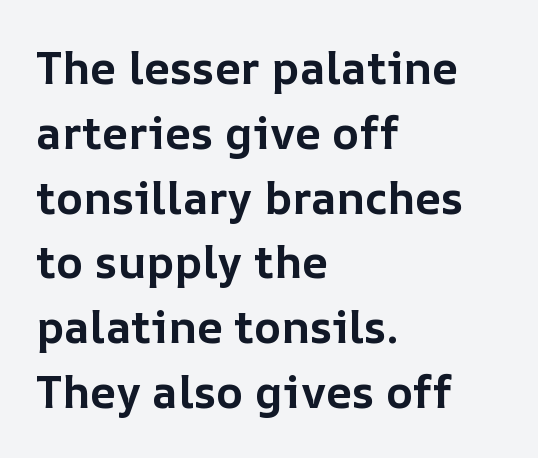
The image shows 45 px bold type, upright; set left-aligned, normal line spacing (1.44x), normal letter spacing, not underlined; low stroke contrast and a medium x-height.
